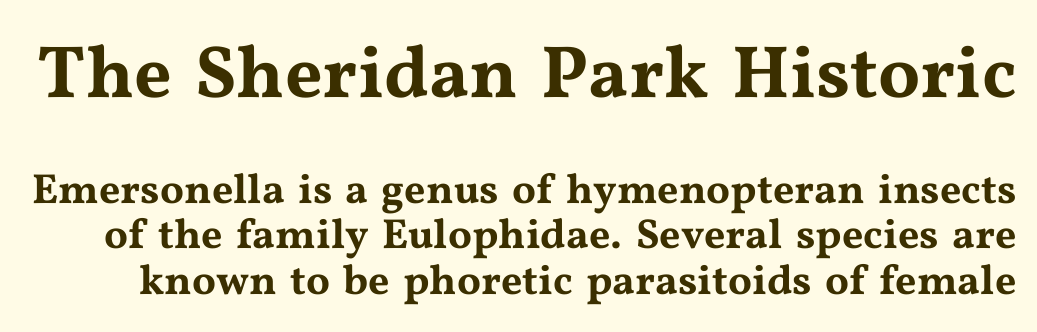
The image shows 74 px wide serif type, upright; set tight line spacing (1.08x), normal letter spacing, not underlined; the first (top) block is 1.76x larger; medium stroke contrast and a medium x-height.
